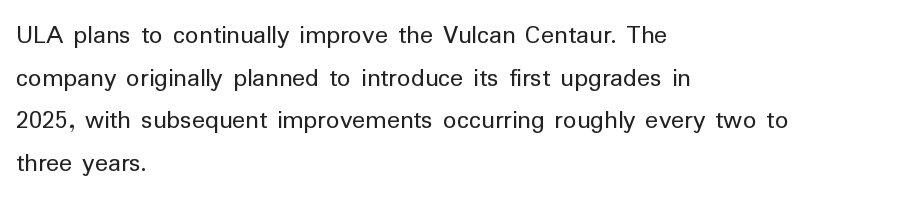
Q: Is the text bold? A: No.
Q: Is the text italic (slanted)? A: No, it is upright.
Q: Is the text underlined? A: No.
Q: How is the paragraph aligned? A: Left-aligned.
Q: Is the spacing between letters normal or unusually wide? A: Normal.
Q: Is the spacing between lines tight, normal or loose? A: Normal.
